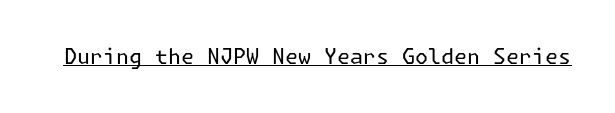
{"italic": "no", "bold": "no", "underline": "yes", "letter_spacing": "normal", "letter_spacing_em": 0.0, "glyph_px": 21}
